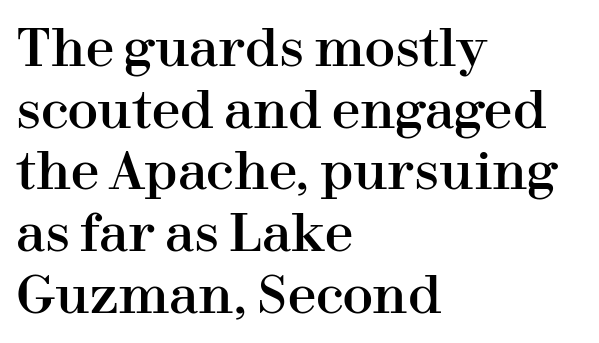
Q: Is the text italic (slanted)? A: No, it is upright.
Q: Is the typeface a serif or a sans-serif typeface? A: Serif.
Q: Is the text underlined? A: No.
Q: How is the paragraph aligned? A: Left-aligned.
Q: Is the spacing between letters normal or unusually wide? A: Normal.
Q: Width (condensed, normal, or wide)? A: Normal.
Q: Stroke contrast? A: High.
Q: x-height? A: Medium.
Q: Monospaced? A: No.
